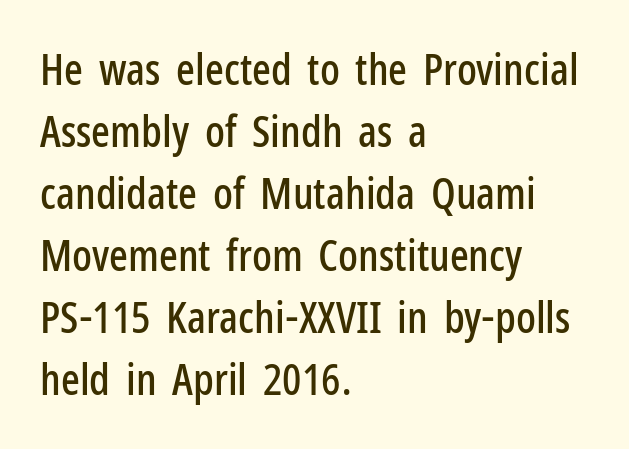
This is sans-serif lettering, the kind often seen on screens and signage. Just letters on the line, the space beneath them empty. Quick note: not italic, upright. Note the varied advance widths — an 'i' is clearly narrower than an 'm'. Summary of vertical rhythm: regular, with standard interline spacing.
